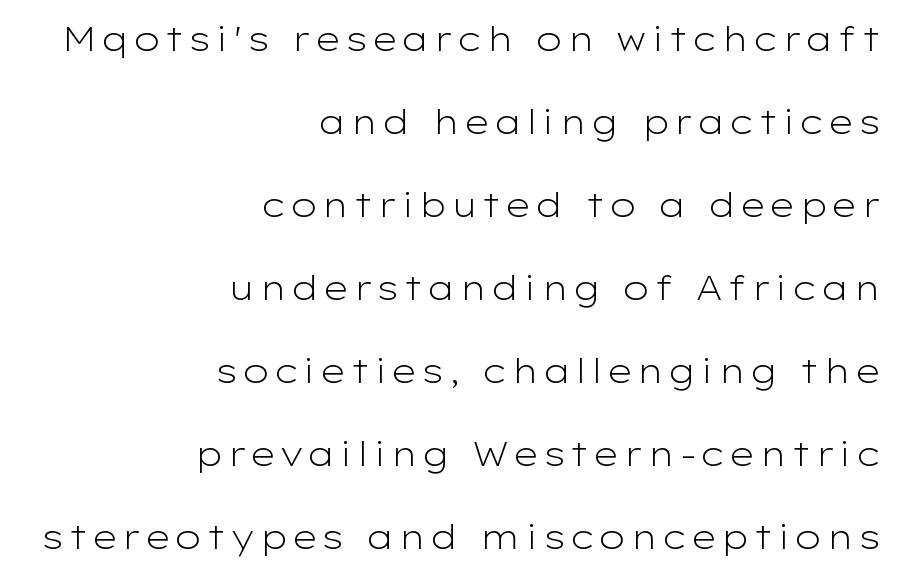
To sum up the face: it is a sans, with no serifs. The lines are quadded right. The passage shown is typed in a proportional face where columns would drift. The letters stand straight up with perfectly vertical stems. The letterforms sit at book weight or below. Airy leading.
